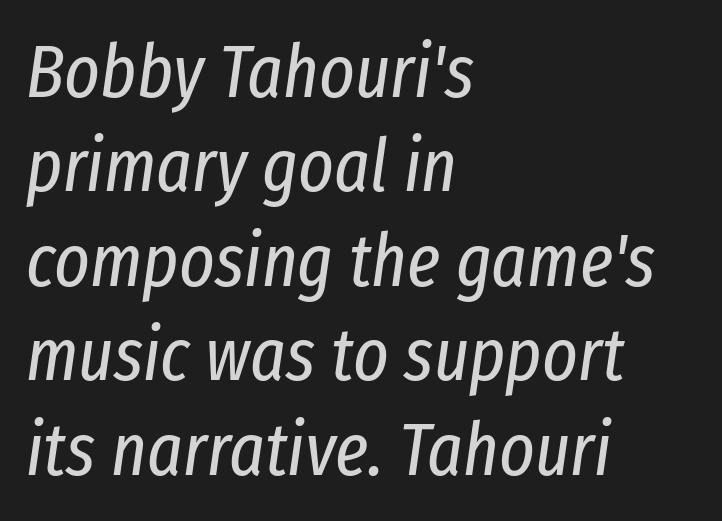
{"italic": "yes", "lean": "right", "slant_degrees": 8, "bold": "no", "weight": "regular", "width": "condensed", "stroke_contrast": "low", "x_height": "medium", "monospaced": "no", "underline": "no", "align": "left", "line_spacing": "normal", "line_spacing_ratio": 1.26, "letter_spacing": "normal", "letter_spacing_em": 0.0, "glyph_px": 75}
